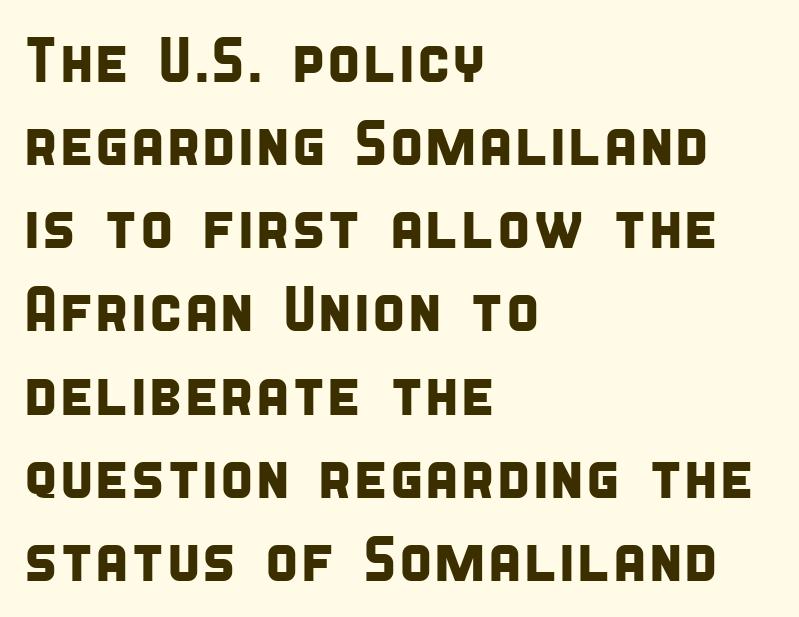
Note the varied advance widths — an 'i' is clearly narrower than an 'm'. Teacher's note: observe the even left margin — that is flush-left alignment. Line spacing here is normal. This sample uses a sans-serif face.
